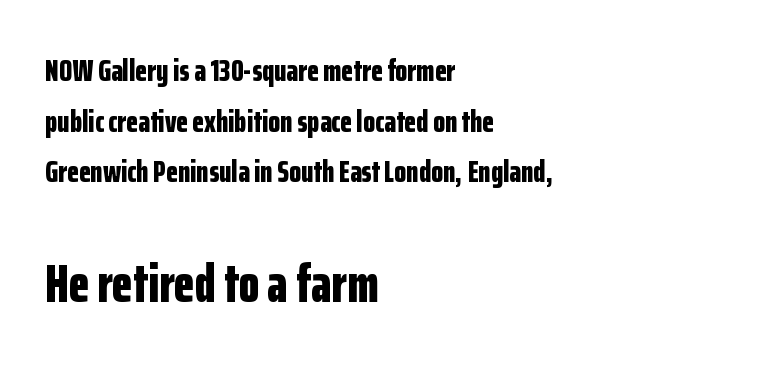
The image shows 54 px bold, condensed sans-serif type, upright; set left-aligned, normal line spacing (1.63x), normal letter spacing, not underlined; the second (bottom) block is 1.74x larger; low stroke contrast and a medium x-height.
